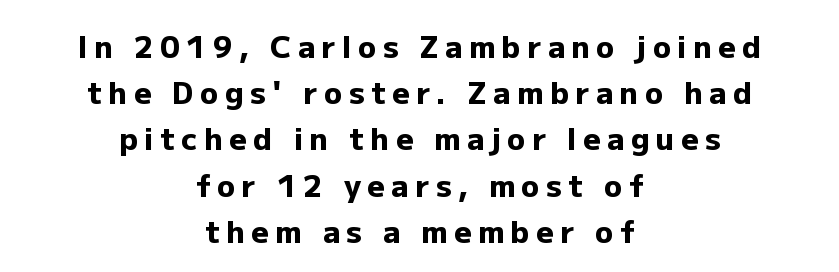
Q: Is the text bold? A: Yes.
Q: Is the text italic (slanted)? A: No, it is upright.
Q: Is the typeface a serif or a sans-serif typeface? A: Sans-serif.
Q: Is the text underlined? A: No.
Q: How is the paragraph aligned? A: Centered.
Q: Is the spacing between letters normal or unusually wide? A: Unusually wide.
Q: Is the spacing between lines tight, normal or loose? A: Normal.
Q: Width (condensed, normal, or wide)? A: Normal.
Q: Stroke contrast? A: Low.
Q: x-height? A: Medium.
Q: Monospaced? A: No.
